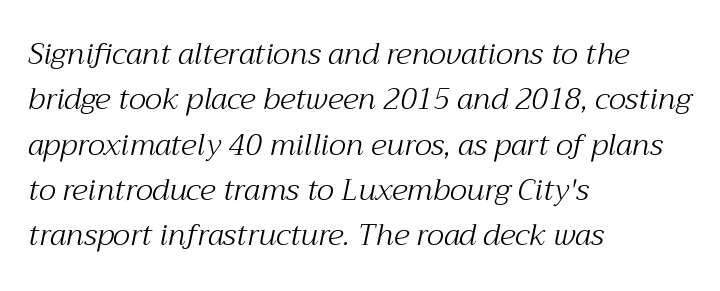
Q: Is the text bold? A: No.
Q: Is the text italic (slanted)? A: Yes, it leans right by about 12 degrees.
Q: Is the typeface a serif or a sans-serif typeface? A: Serif.
Q: Is the text underlined? A: No.
Q: How is the paragraph aligned? A: Left-aligned.
Q: Is the spacing between letters normal or unusually wide? A: Normal.
Q: Is the spacing between lines tight, normal or loose? A: Normal.
Q: Width (condensed, normal, or wide)? A: Normal.
Q: Stroke contrast? A: Medium.
Q: x-height? A: Medium.
Q: Monospaced? A: No.
